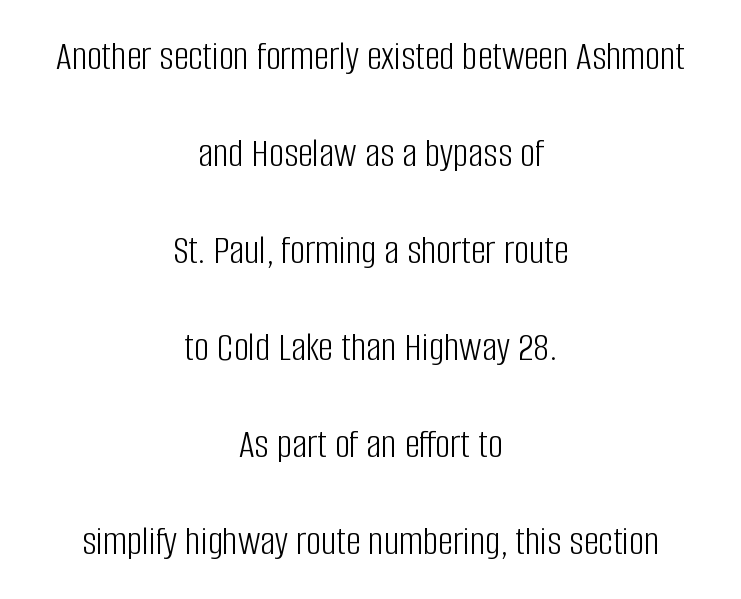
{"serif": "no", "italic": "no", "bold": "no", "weight": "light", "width": "condensed", "stroke_contrast": "low", "x_height": "large", "monospaced": "no", "underline": "no", "align": "center", "line_spacing": "loose", "line_spacing_ratio": 2.31, "letter_spacing": "normal", "letter_spacing_em": 0.0, "glyph_px": 42}
